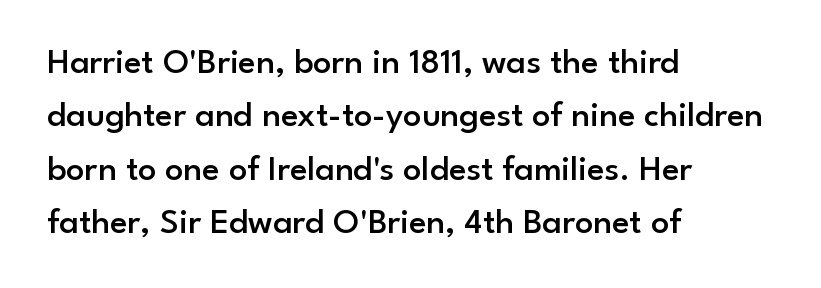
Q: Is the text bold? A: Semi-bold.
Q: Is the text italic (slanted)? A: No, it is upright.
Q: Is the typeface a serif or a sans-serif typeface? A: Sans-serif.
Q: Is the text underlined? A: No.
Q: How is the paragraph aligned? A: Left-aligned.
Q: Is the spacing between letters normal or unusually wide? A: Normal.
Q: Is the spacing between lines tight, normal or loose? A: Normal.
Q: Width (condensed, normal, or wide)? A: Normal.
Q: Stroke contrast? A: Low.
Q: x-height? A: Small.
Q: Monospaced? A: No.
